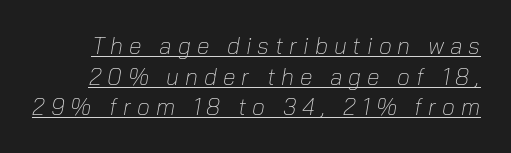
The line texture is sparse and dotted thanks to wide tracking. Somebody hit Ctrl+U on this one — the words are underlined. The passage shown stacks its lines at a standard gap. Tall strokes in this sample are angled rather than plumb. Vertical stems look standard width or narrower in stroke.
